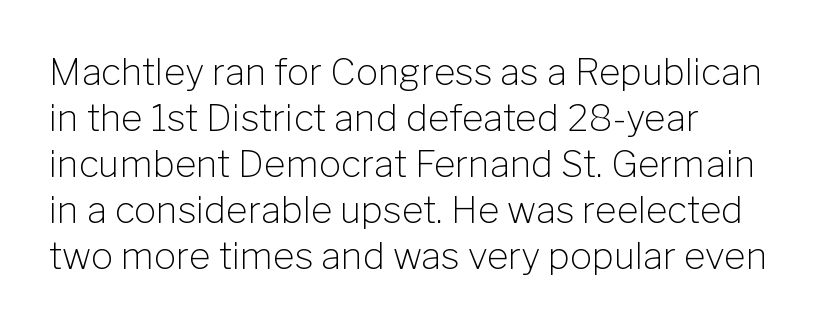
{"serif": "no", "italic": "no", "bold": "no", "weight": "light", "width": "normal", "stroke_contrast": "low", "x_height": "medium", "monospaced": "no", "underline": "no", "align": "left", "line_spacing_ratio": 1.24, "letter_spacing": "normal", "letter_spacing_em": 0.0, "glyph_px": 37}
